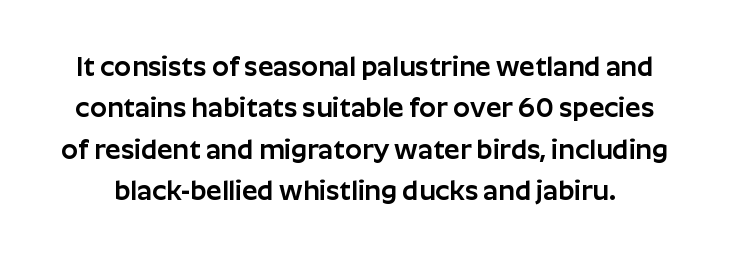
Q: Is the text italic (slanted)? A: No, it is upright.
Q: Is the text underlined? A: No.
Q: Is the spacing between letters normal or unusually wide? A: Normal.
Q: Is the spacing between lines tight, normal or loose? A: Normal.
